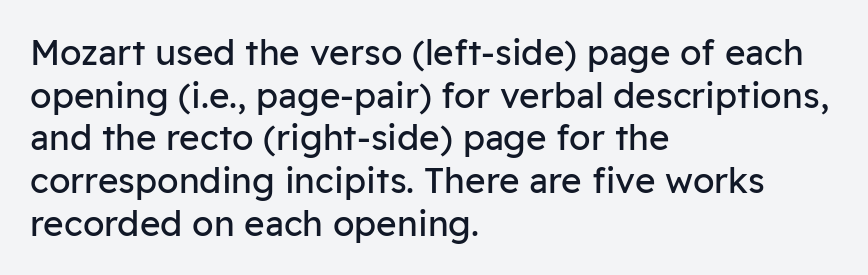
A classic flush-left, rag-right setting is used for this passage. Students, note that the glyphs here touch the page at normal intervals. The rendering uses natural spacing where letterforms have individual widths. Check under the words: just untouched page.
